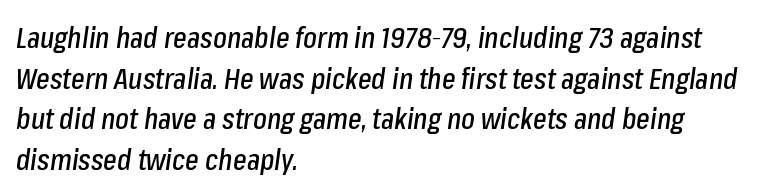
Q: Is the text italic (slanted)? A: Yes, it leans right by about 8 degrees.
Q: Is the text underlined? A: No.
Q: How is the paragraph aligned? A: Left-aligned.
Q: Is the spacing between letters normal or unusually wide? A: Normal.
Q: Is the spacing between lines tight, normal or loose? A: Normal.
Q: Width (condensed, normal, or wide)? A: Condensed.
Q: Stroke contrast? A: Low.
Q: x-height? A: Medium.
Q: Monospaced? A: No.
